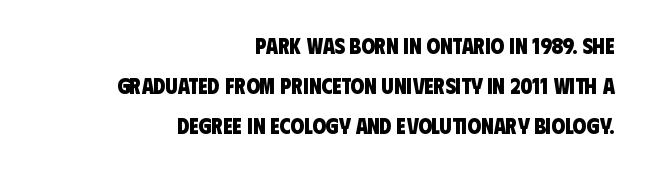
The image shows 22 px bold type; set right-aligned, line spacing 1.81x, normal letter spacing, not underlined.
